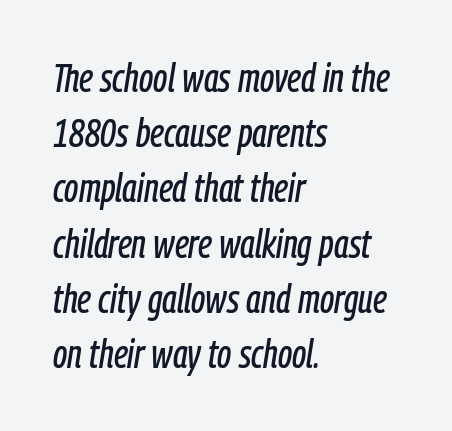
The image shows 40 px condensed type, italic (leaning right); set left-aligned, normal line spacing (1.38x), normal letter spacing, not underlined; low stroke contrast and a medium x-height.
